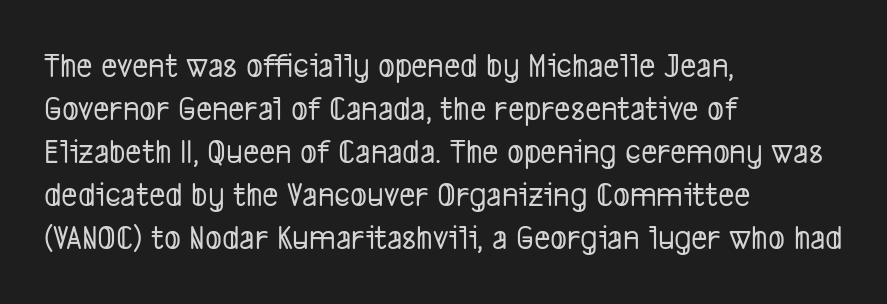
The image shows 35 px condensed sans-serif type; set left-aligned, line spacing 1.23x, normal letter spacing, not underlined; low stroke contrast and a medium x-height.
